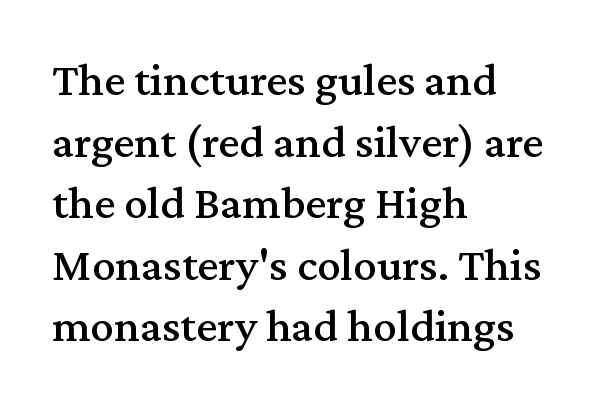
Q: Is the text italic (slanted)? A: No, it is upright.
Q: Is the typeface a serif or a sans-serif typeface? A: Serif.
Q: Is the text underlined? A: No.
Q: How is the paragraph aligned? A: Left-aligned.
Q: Is the spacing between letters normal or unusually wide? A: Normal.
Q: Is the spacing between lines tight, normal or loose? A: Normal.
Q: Width (condensed, normal, or wide)? A: Normal.
Q: Stroke contrast? A: Medium.
Q: x-height? A: Medium.
Q: Monospaced? A: No.
